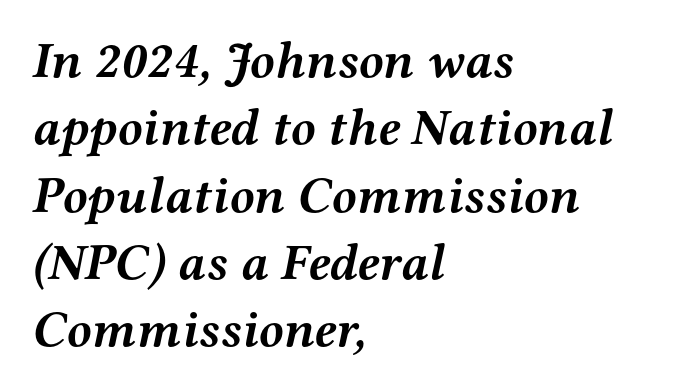
{"serif": "yes", "italic": "yes", "lean": "right", "slant_degrees": 12, "bold": "yes", "weight": "semibold", "width": "wide", "stroke_contrast": "medium", "x_height": "medium", "monospaced": "no", "underline": "no", "align": "left", "line_spacing": "normal", "line_spacing_ratio": 1.32, "letter_spacing": "normal", "letter_spacing_em": 0.0, "glyph_px": 51}
